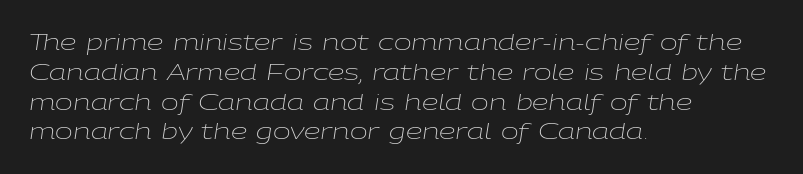
Line beginnings align vertically; line endings do not. The strokes carry an ordinary text weight at most. Observe the ordinary spacing: letters are neighbours, not strangers. In terms of leading, this rendering sits right in the middle. Clear beneath every line of the passage.
